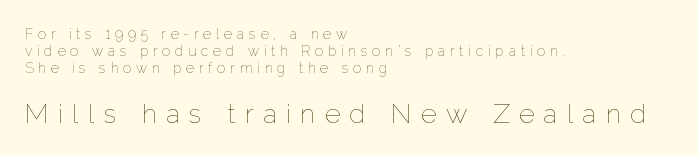
Nope, not italic — everything's standing straight. Compare the two chunks: the lower has the greater cap height. Stroke thickness stays within the range of a standard reading face or lighter. In CSS terms this would be text-align: left. Words appear elongated and porous because spacing is wide. Quick note: underline off.
